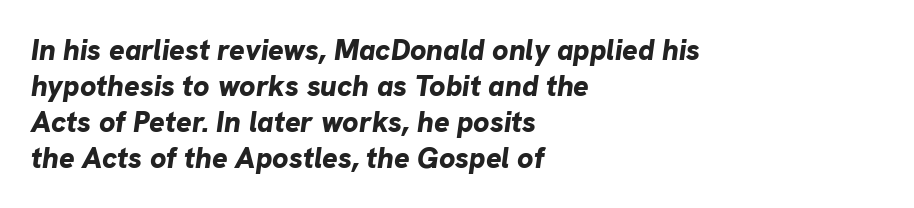
Caption: standard tracking, unaltered. Rendered with sloped, italic letterforms. Where is the straight margin? On the left. Here the designer chose a conventional face with non-uniform glyph widths. On the weight axis this lands at bold, roughly 700. Descender tails drop into unmarked territory.
